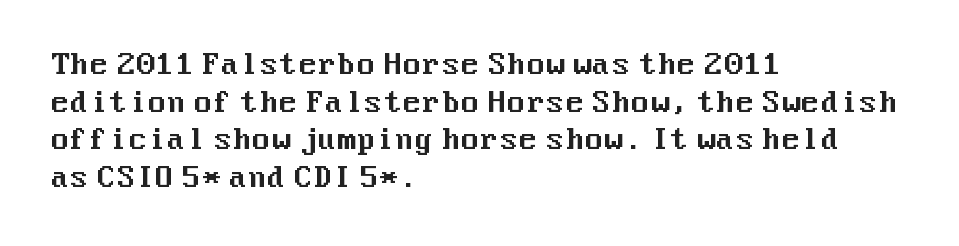
{"serif": "no", "italic": "no", "width": "normal", "stroke_contrast": "medium", "x_height": "medium", "underline": "no", "align": "left", "line_spacing": "normal", "line_spacing_ratio": 1.34, "letter_spacing": "normal", "letter_spacing_em": 0.0, "glyph_px": 28}
